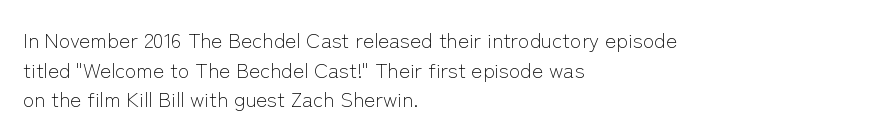
{"italic": "no", "bold": "no", "underline": "no", "align": "left", "line_spacing": "normal", "line_spacing_ratio": 1.41, "letter_spacing": "normal", "letter_spacing_em": 0.0, "glyph_px": 21}
